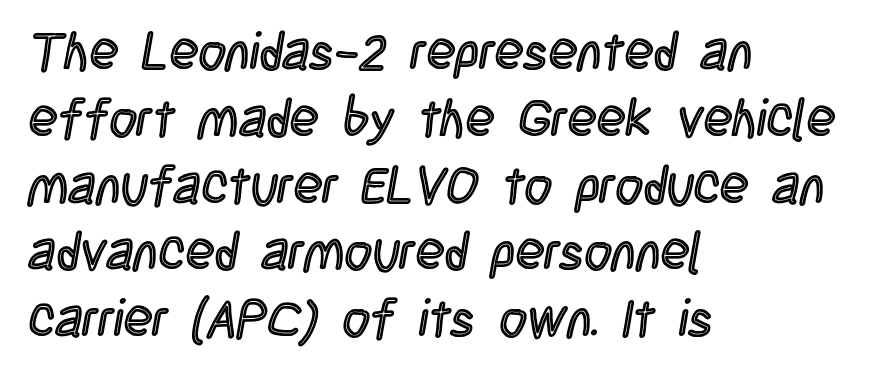
Q: Is the text italic (slanted)? A: Yes.
Q: Is the text underlined? A: No.
Q: How is the paragraph aligned? A: Left-aligned.
Q: Is the spacing between letters normal or unusually wide? A: Normal.
Q: Is the spacing between lines tight, normal or loose? A: Normal.
Q: Width (condensed, normal, or wide)? A: Condensed.
Q: x-height? A: Large.
Q: Monospaced? A: No.
